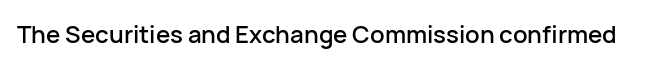
Q: Is the text italic (slanted)? A: No, it is upright.
Q: Is the text underlined? A: No.
Q: Is the spacing between letters normal or unusually wide? A: Normal.
